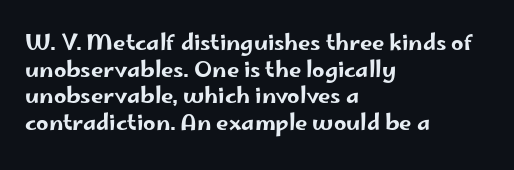
The image shows 22 px text type, upright; set left-aligned, line spacing 1.21x, normal letter spacing, not underlined.
